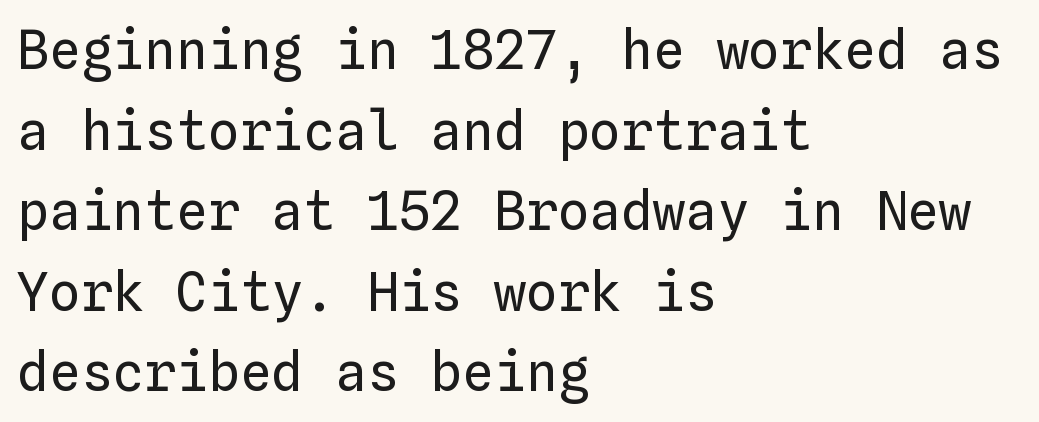
The image shows 53 px regular-weight type, upright, monospaced; set left-aligned, normal line spacing (1.52x), normal letter spacing, not underlined; low stroke contrast and a medium x-height.
